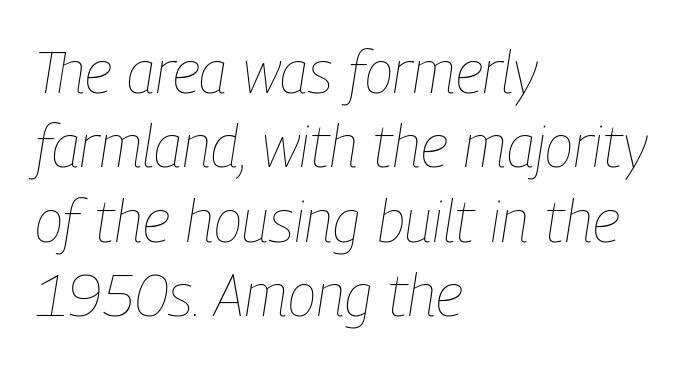
Q: Is the text bold? A: No.
Q: Is the text italic (slanted)? A: Yes, it leans right by about 9 degrees.
Q: Is the text underlined? A: No.
Q: How is the paragraph aligned? A: Left-aligned.
Q: Is the spacing between letters normal or unusually wide? A: Normal.
Q: Is the spacing between lines tight, normal or loose? A: Normal.
Q: Width (condensed, normal, or wide)? A: Condensed.
Q: Stroke contrast? A: Low.
Q: x-height? A: Medium.
Q: Monospaced? A: No.
